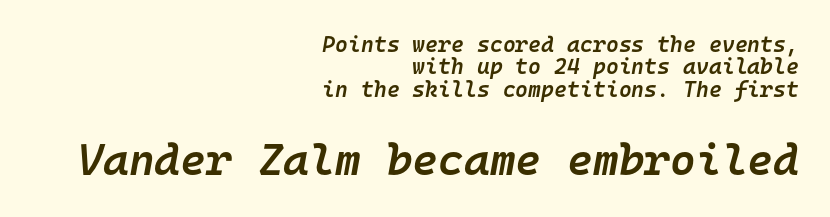
The image shows 44 px semibold type, italic (leaning right), monospaced; set right-aligned, tight line spacing (1.02x), normal letter spacing, not underlined; the second (bottom) block is 2.0x larger; low stroke contrast and a medium x-height.
